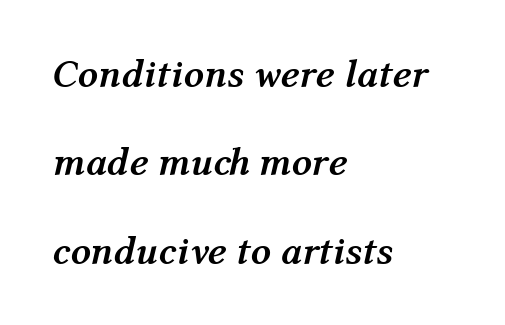
The image shows 40 px semibold type, italic (leaning right); set left-aligned, loose line spacing (2.21x), normal letter spacing, not underlined; medium stroke contrast and a medium x-height.
